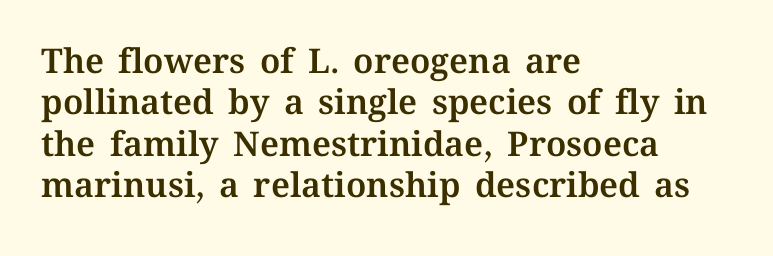
Notice how the stems are strictly vertical — no italics here. Standard letterfit; no display-style spreading of the glyphs. Character widths vary here, with narrow letters taking less room than wide ones. Bare-footed words on every line. Typeset ragged right — the left edge is the straight one.
